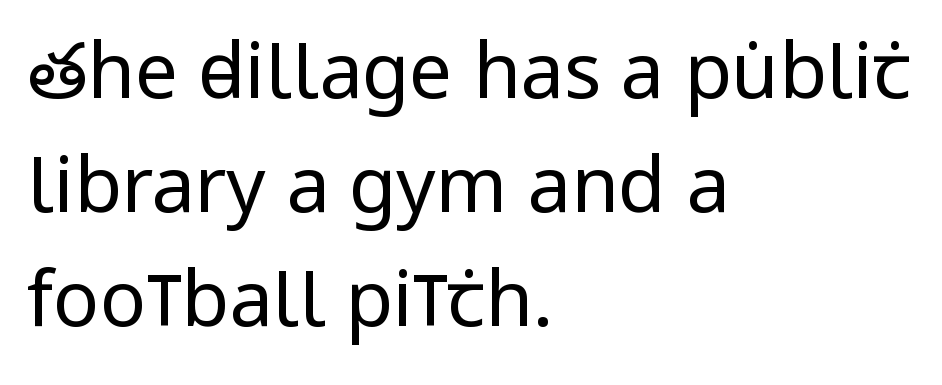
One glance says typical: line gaps are just what's usual. A typesetter would mark this as roman, not italic. The letters look calm and open, with moderate or lighter stems. Clear beneath every line of the passage. In terms of letterform style, serifs are entirely absent. The rendering uses natural spacing where letterforms have individual widths.
